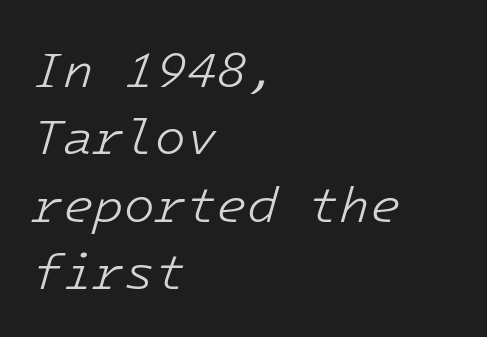
Q: Is the text bold? A: No.
Q: Is the text italic (slanted)? A: Yes, it leans right by about 16 degrees.
Q: Is the text underlined? A: No.
Q: How is the paragraph aligned? A: Left-aligned.
Q: Is the spacing between letters normal or unusually wide? A: Normal.
Q: Is the spacing between lines tight, normal or loose? A: Normal.
Q: Width (condensed, normal, or wide)? A: Normal.
Q: Stroke contrast? A: Low.
Q: x-height? A: Medium.
Q: Monospaced? A: Yes.
